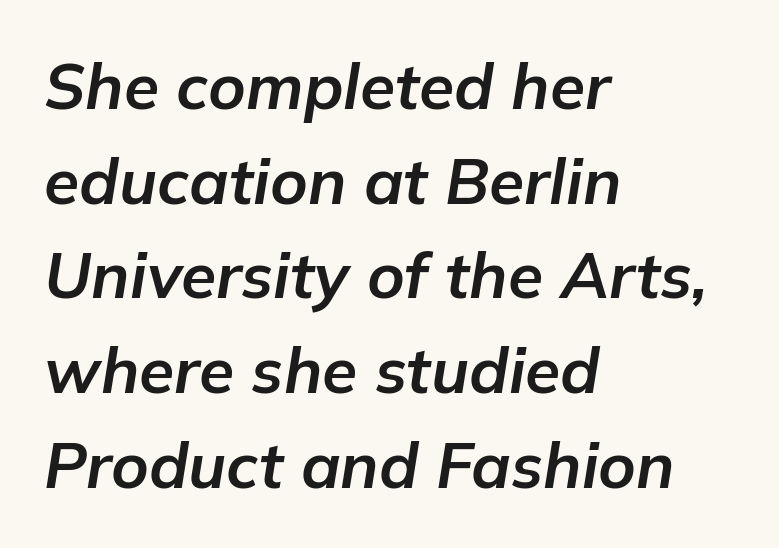
The image shows 64 px bold type, italic (leaning right); set left-aligned, normal line spacing (1.48x), normal letter spacing, not underlined; low stroke contrast and a medium x-height.
